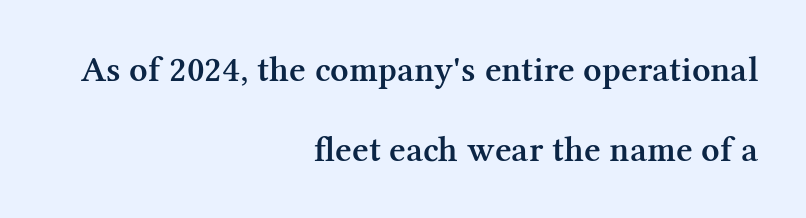
{"serif": "yes", "italic": "no", "bold": "semi", "weight": "semibold", "width": "normal", "stroke_contrast": "medium", "x_height": "medium", "monospaced": "no", "underline": "no", "align": "right", "line_spacing": "loose", "line_spacing_ratio": 2.22, "letter_spacing": "normal", "letter_spacing_em": 0.0, "glyph_px": 36}
